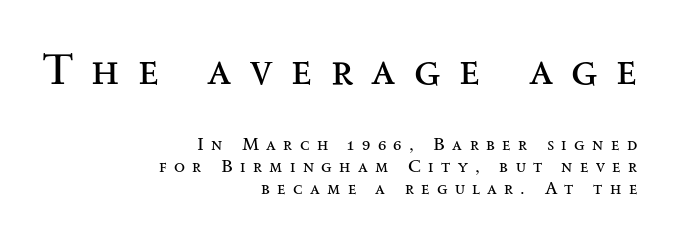
{"serif": "yes", "italic": "no", "bold": "no", "weight": "regular", "width": "wide", "stroke_contrast": "medium", "x_height": "small", "monospaced": "no", "underline": "no", "align": "right", "line_spacing_ratio": 1.22, "letter_spacing": "wide", "letter_spacing_em": 0.41, "larger_block": "first", "size_ratio": 2.5, "glyph_px": 45}
